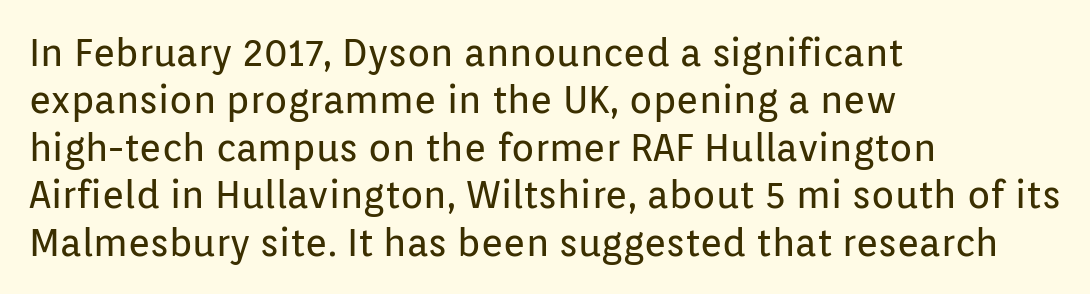
{"serif": "no", "italic": "no", "bold": "no", "weight": "regular", "width": "normal", "stroke_contrast": "low", "x_height": "medium", "monospaced": "no", "underline": "no", "align": "left", "line_spacing": "normal", "line_spacing_ratio": 1.25, "letter_spacing": "normal", "letter_spacing_em": 0.0, "glyph_px": 38}
